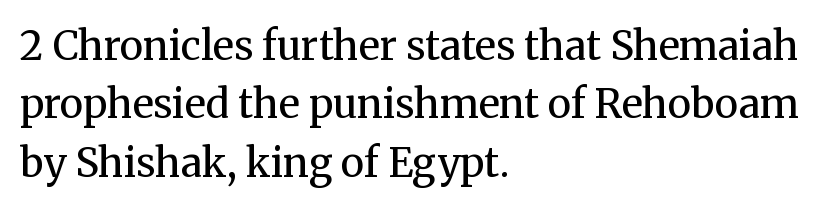
All the whitespace from short lines collects on the right. Line spacing here is normal. Is this a fixed-width face? No — the glyphs have proportional, varying widths. You can tell from the footed stems that serif type was used.
